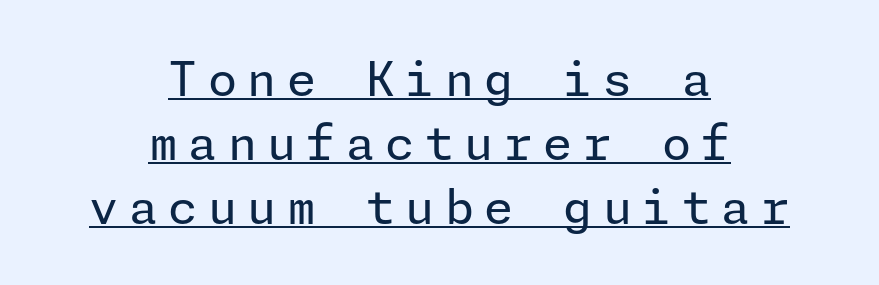
Is there any slant? The stems are plumb. One glance says typical: line gaps are just what's usual. The passage is arranged like a title page — every line centered. Somebody hit Ctrl+U on this one — the words are underlined. The horizontal fit of the characters is loose and conspicuously gappy. Look at the bottom of the vertical strokes: they stop flat, with no serifs.
